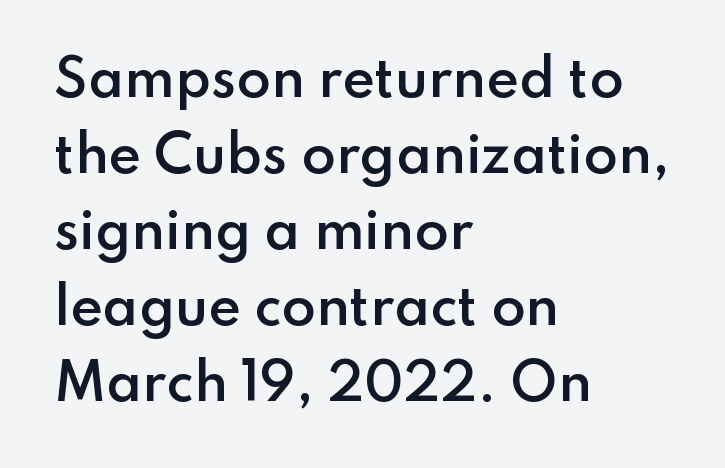
Q: Is the text bold? A: Semi-bold.
Q: Is the text italic (slanted)? A: No, it is upright.
Q: Is the typeface a serif or a sans-serif typeface? A: Sans-serif.
Q: Is the text underlined? A: No.
Q: How is the paragraph aligned? A: Left-aligned.
Q: Is the spacing between letters normal or unusually wide? A: Normal.
Q: Is the spacing between lines tight, normal or loose? A: Normal.
Q: Width (condensed, normal, or wide)? A: Normal.
Q: Stroke contrast? A: Low.
Q: x-height? A: Small.
Q: Monospaced? A: No.
